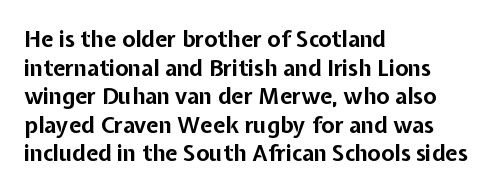
{"italic": "no", "bold": "yes", "underline": "no", "align": "left", "line_spacing": "normal", "line_spacing_ratio": 1.3, "letter_spacing": "normal", "letter_spacing_em": 0.0, "glyph_px": 22}
